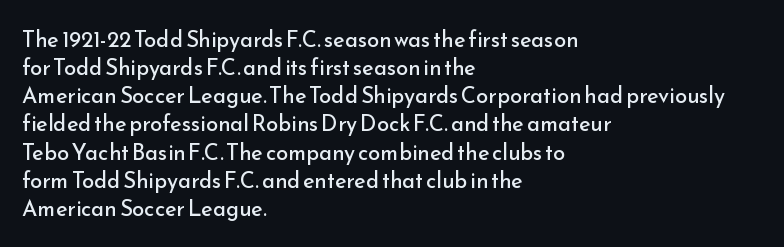
Q: Is the text bold? A: No.
Q: Is the text italic (slanted)? A: No, it is upright.
Q: Is the text underlined? A: No.
Q: How is the paragraph aligned? A: Left-aligned.
Q: Is the spacing between letters normal or unusually wide? A: Normal.
Q: Is the spacing between lines tight, normal or loose? A: Normal.
